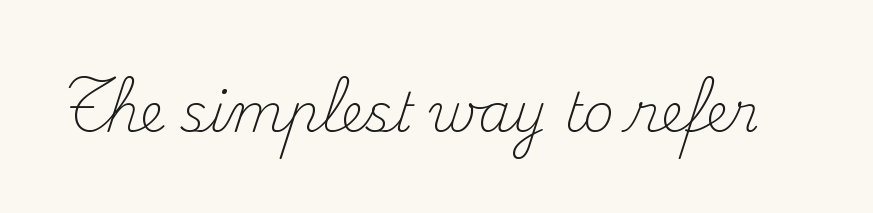
{"serif": "yes", "bold": "no", "weight": "light", "width": "normal", "stroke_contrast": "medium", "x_height": "small", "monospaced": "no", "underline": "no", "letter_spacing": "normal", "letter_spacing_em": 0.0, "glyph_px": 53}
